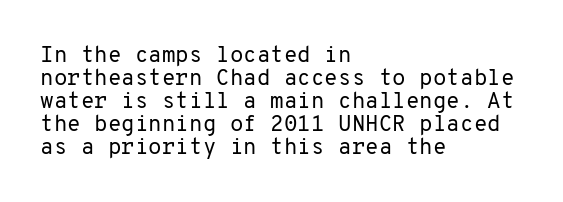
Posture: straight, roman, zero tilt. All the whitespace from short lines collects on the right. Between one letter and the next there's only the usual sliver of space. The area under the type is left untouched. Ink coverage per letter is moderate at most.
